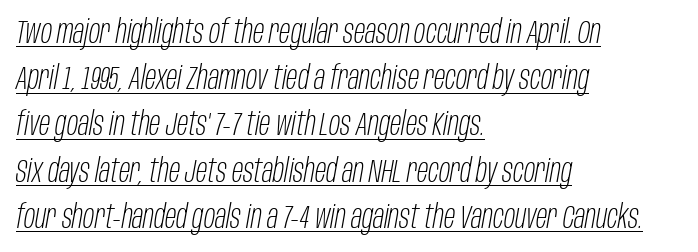
{"italic": "yes", "lean": "right", "slant_degrees": 10, "bold": "no", "weight": "light", "width": "condensed", "stroke_contrast": "low", "x_height": "large", "monospaced": "no", "underline": "yes", "align": "left", "line_spacing": "normal", "line_spacing_ratio": 1.4, "letter_spacing": "normal", "letter_spacing_em": 0.0, "glyph_px": 33}
